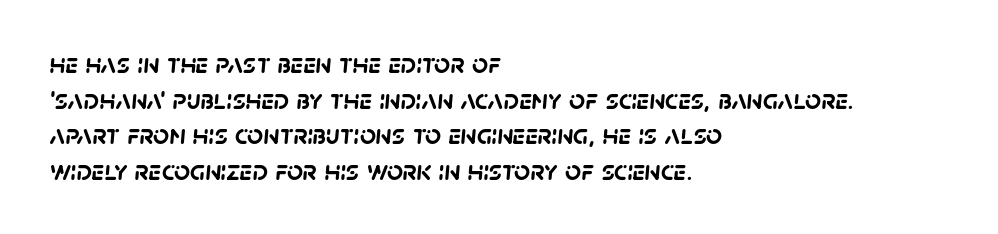
These words are printed bold, with thick strokes throughout. Bare-footed words on every line. Reading down the block, your eye returns to a fixed left position each line. Tracking here is standard; glyphs follow each other at the usual distance. Observe the absence of serifs on each vertical stroke in this sample. The passage shown stacks its lines at a standard gap.
